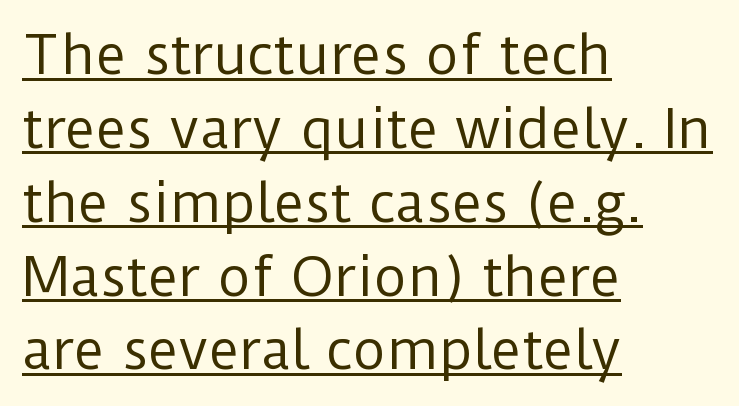
Varying glyph widths throughout — classic text-font behaviour. In CSS terms this would be text-align: left. These glyphs show unthickened strokes, regular width or finer. These lines are composed in type without serifs.
